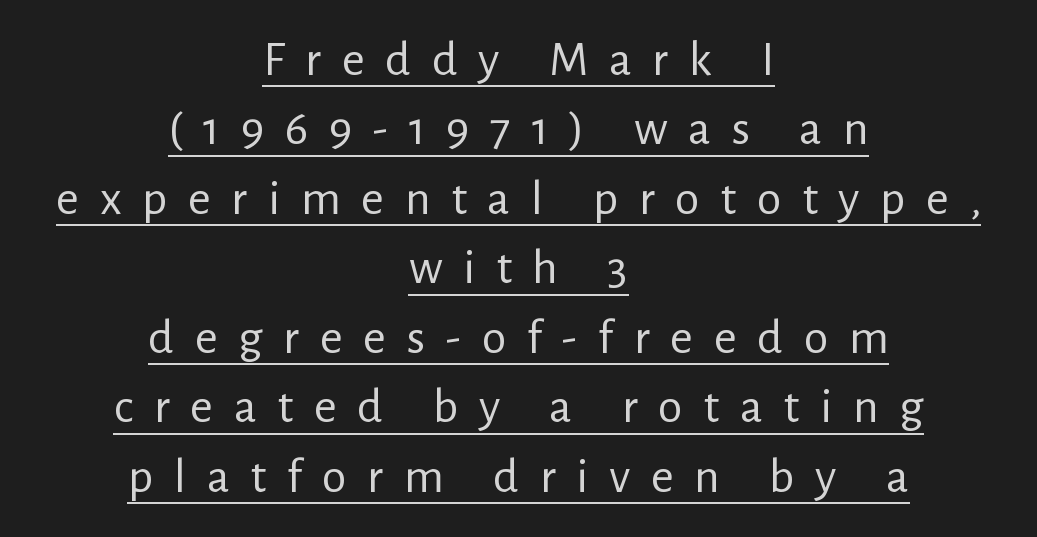
{"serif": "no", "italic": "no", "bold": "no", "weight": "regular", "width": "normal", "stroke_contrast": "low", "x_height": "medium", "monospaced": "no", "underline": "yes", "align": "center", "line_spacing": "normal", "line_spacing_ratio": 1.39, "letter_spacing": "wide", "letter_spacing_em": 0.41, "glyph_px": 50}
